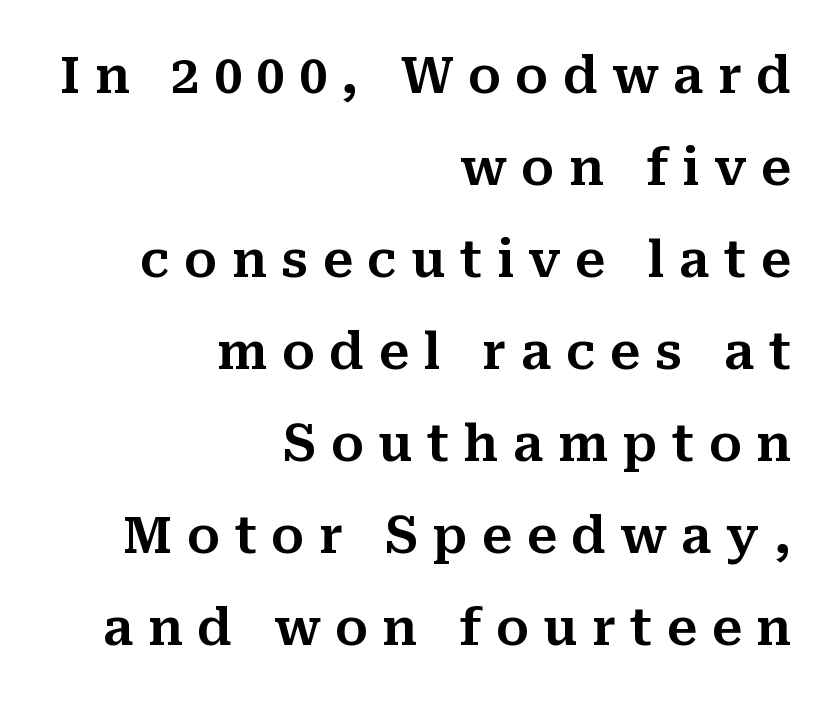
{"serif": "yes", "italic": "no", "width": "normal", "stroke_contrast": "medium", "x_height": "medium", "monospaced": "no", "underline": "no", "align": "right", "line_spacing_ratio": 1.84, "letter_spacing": "wide", "letter_spacing_em": 0.29, "glyph_px": 50}
